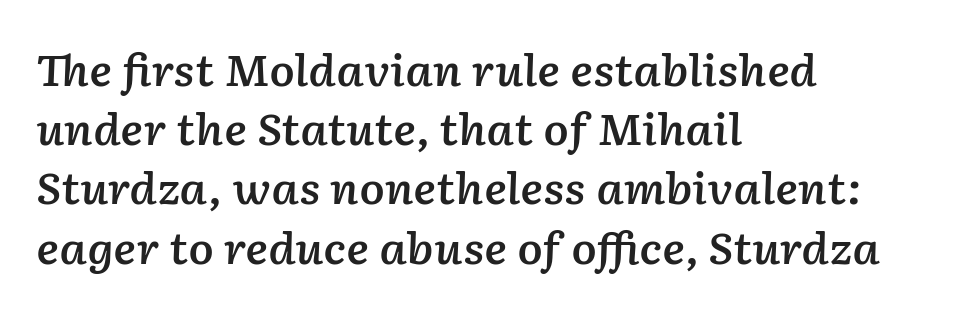
{"italic": "yes", "lean": "right", "slant_degrees": 2, "bold": "semi", "weight": "semibold", "width": "normal", "stroke_contrast": "low", "x_height": "medium", "monospaced": "no", "underline": "no", "align": "left", "line_spacing": "normal", "line_spacing_ratio": 1.41, "letter_spacing": "normal", "letter_spacing_em": 0.0, "glyph_px": 42}
